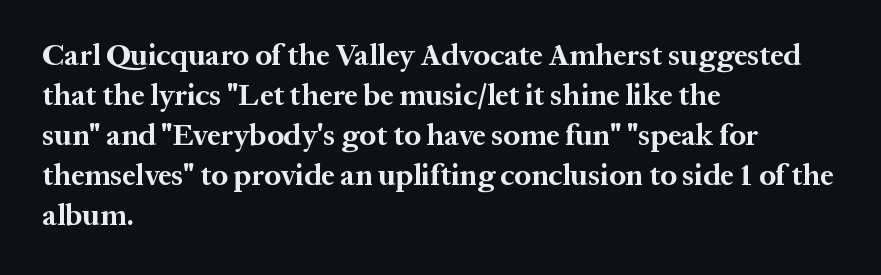
The characters display serif detailing at their extremities. Leftover space on each line is placed entirely after the last word. Weight check: bold — yes, fully. Leading: standard. The foot of each line stays bare and open.
